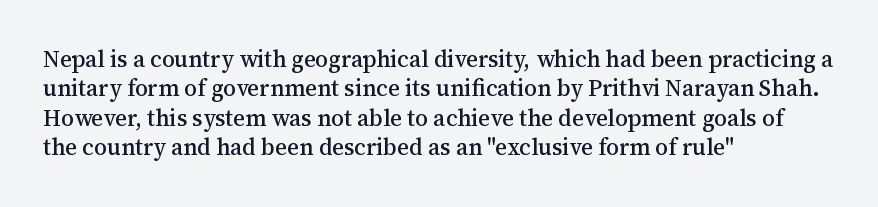
{"italic": "no", "underline": "no", "align": "left", "line_spacing": "normal", "line_spacing_ratio": 1.28, "letter_spacing": "normal", "letter_spacing_em": 0.0, "glyph_px": 23}
